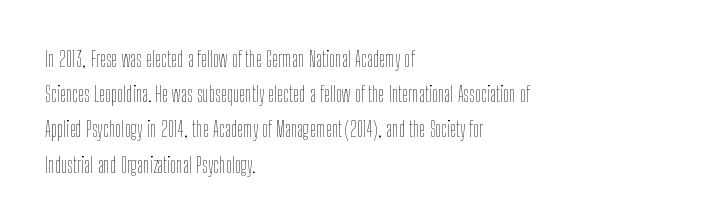
The image shows 22 px text type, upright; set left-aligned, normal line spacing (1.6x), normal letter spacing, not underlined.
